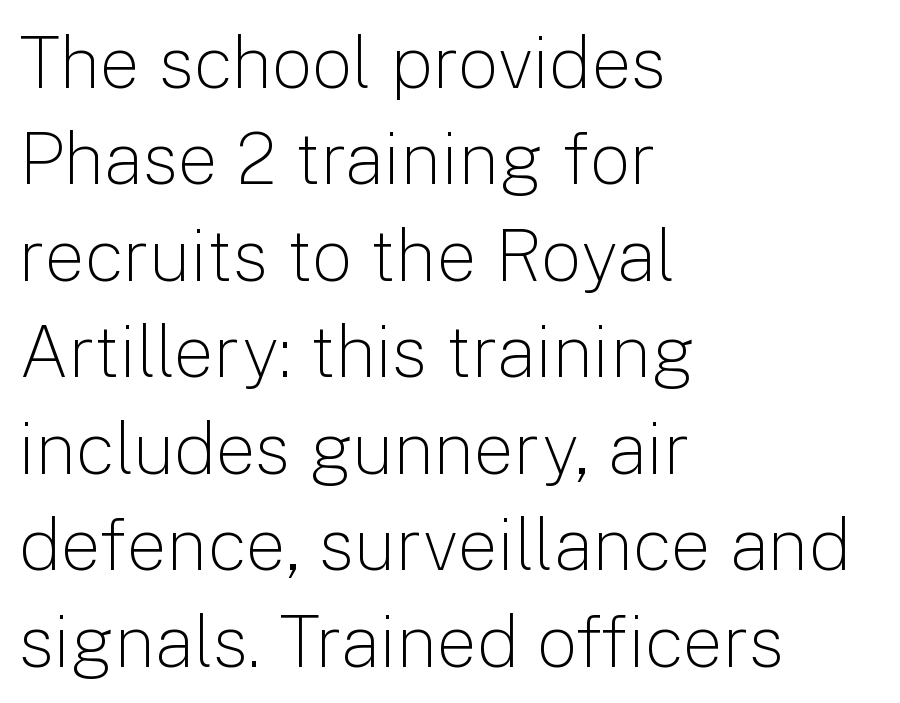
Note the varied advance widths — an 'i' is clearly narrower than an 'm'. Students, note that the glyphs here touch the page at normal intervals. Examine the stroke ends and you'll find no serifs. If you drew a line through each stem, it would be perfectly vertical. Beneath every word, the page is bare.
